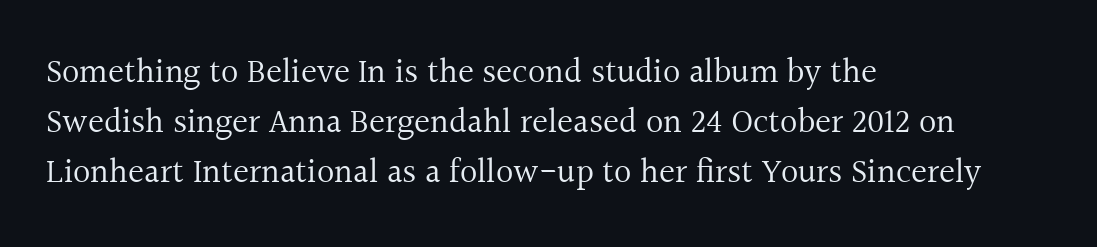
{"serif": "yes", "italic": "no", "bold": "no", "weight": "regular", "width": "normal", "x_height": "medium", "monospaced": "no", "underline": "no", "align": "left", "line_spacing": "normal", "line_spacing_ratio": 1.47, "letter_spacing": "normal", "letter_spacing_em": 0.0, "glyph_px": 34}
